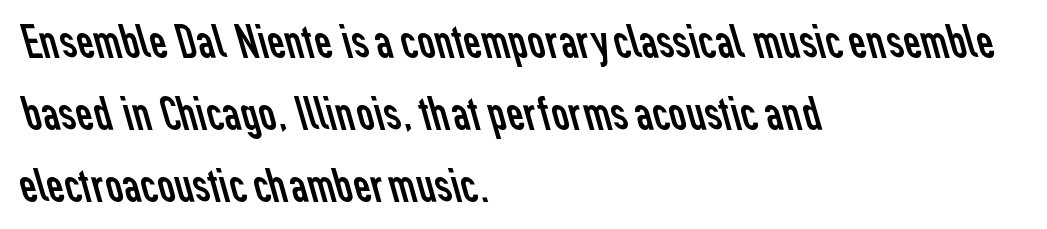
{"serif": "no", "bold": "no", "weight": "regular", "width": "normal", "stroke_contrast": "low", "x_height": "medium", "monospaced": "no", "underline": "no", "align": "left", "line_spacing": "normal", "line_spacing_ratio": 1.5, "letter_spacing": "normal", "letter_spacing_em": 0.0, "glyph_px": 48}
